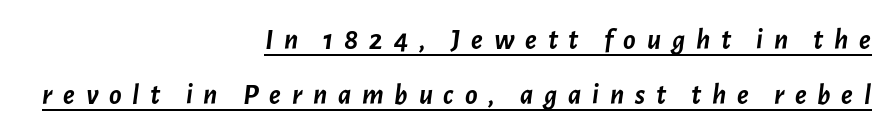
Q: Is the text bold? A: Yes.
Q: Is the text italic (slanted)? A: Yes, it leans right by about 7 degrees.
Q: Is the text underlined? A: Yes.
Q: How is the paragraph aligned? A: Right-aligned.
Q: Is the spacing between letters normal or unusually wide? A: Unusually wide.
Q: Is the spacing between lines tight, normal or loose? A: Loose.
Q: Width (condensed, normal, or wide)? A: Normal.
Q: Stroke contrast? A: Low.
Q: x-height? A: Medium.
Q: Monospaced? A: No.
